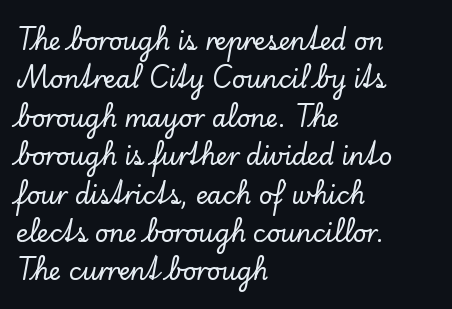
Q: Is the text italic (slanted)? A: Yes.
Q: Is the text underlined? A: No.
Q: How is the paragraph aligned? A: Left-aligned.
Q: Is the spacing between letters normal or unusually wide? A: Normal.
Q: Is the spacing between lines tight, normal or loose? A: Normal.
